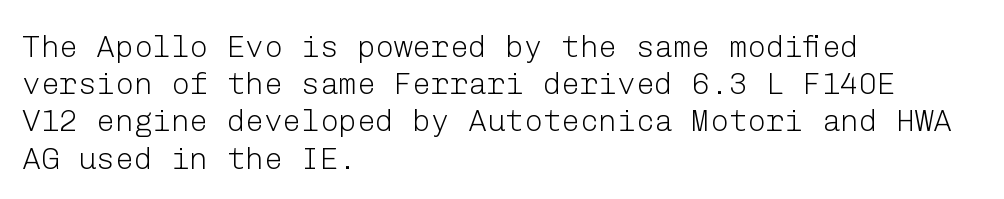
The cut favours lightness, reaching ordinary text weight at its darkest. The designer went with a sans here, leaving each stem footless. The gap between lines stays unmarked. Italic: no, the glyphs are upright roman. You could call the tracking neutral — neither tight nor loose. The rendering anchors every line to the left-hand side.
